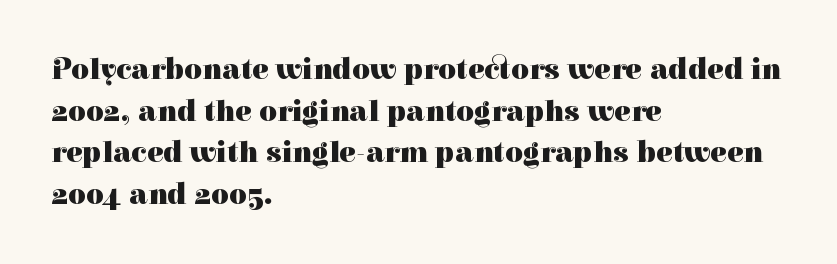
Q: Is the text bold? A: Yes.
Q: Is the text italic (slanted)? A: No, it is upright.
Q: Is the typeface a serif or a sans-serif typeface? A: Serif.
Q: Is the text underlined? A: No.
Q: How is the paragraph aligned? A: Left-aligned.
Q: Is the spacing between letters normal or unusually wide? A: Normal.
Q: Is the spacing between lines tight, normal or loose? A: Normal.
Q: Width (condensed, normal, or wide)? A: Normal.
Q: Stroke contrast? A: High.
Q: x-height? A: Medium.
Q: Monospaced? A: No.
